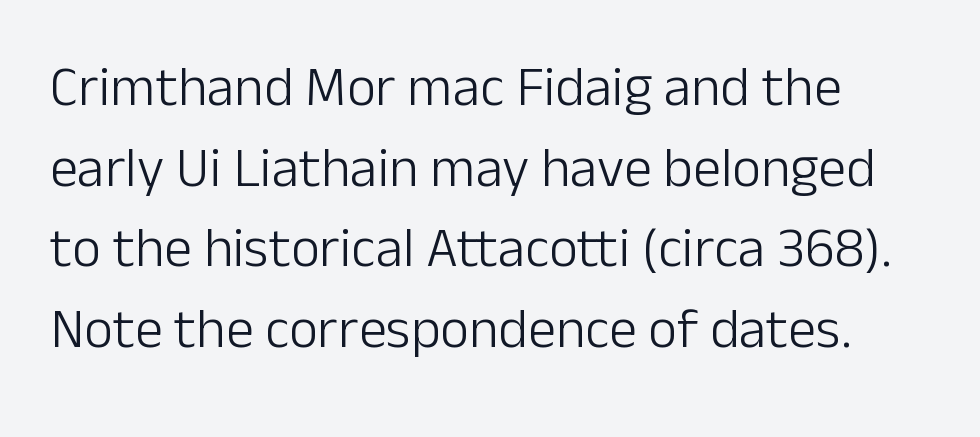
The image shows 56 px light sans-serif type, upright; set left-aligned, normal line spacing (1.44x), normal letter spacing, not underlined; low stroke contrast and a medium x-height.
